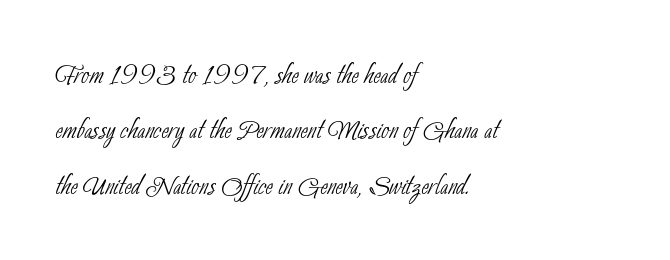
The font sits on the lighter half of the weight spectrum, regular included. The rendering uses natural spacing where letterforms have individual widths. Is there much room between lines? A standard amount, neither cramped nor airy. The zone under the glyphs is completely vacant. These lines are composed in type without serifs. Is the letter spacing exaggerated? No — it looks like the ordinary default.
